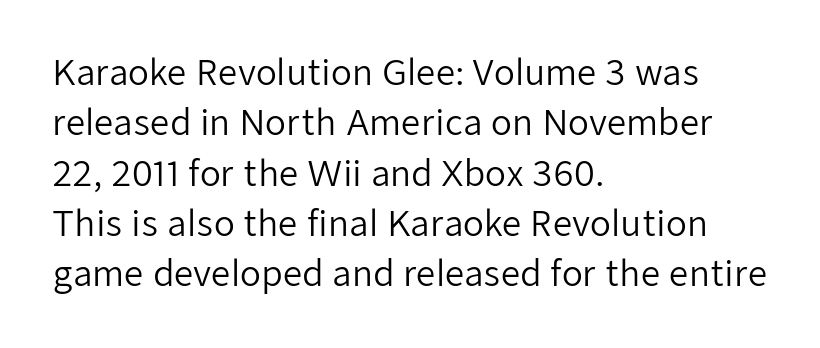
How would I describe the line gaps? Plain and ordinary. The string is rendered with underlining switched off. These lines are set flush left with a ragged right edge. How are the letters spaced? Ordinarily, with no added tracking. The font's upright variant was chosen for this text. The rendering uses natural spacing where letterforms have individual widths.
